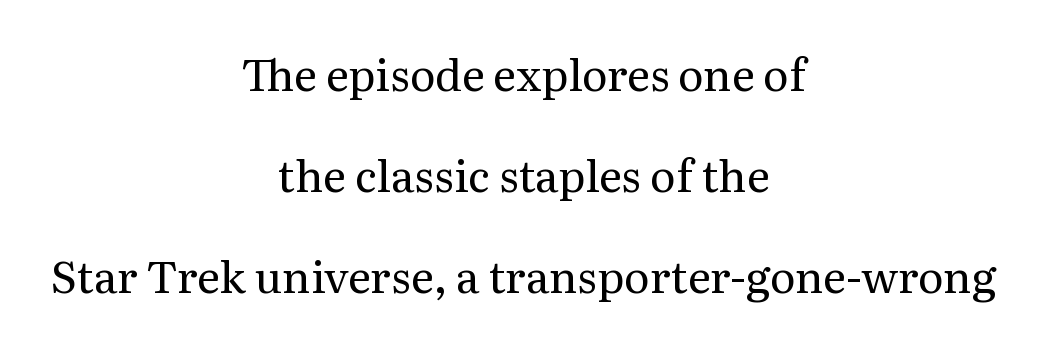
Is there any slant? The stems are plumb. Notice the wide empty band between every row — that's loose leading. Looks like regular typesetting: each glyph gets only the width it needs. The horizontal fit of the characters is conventional and even. Descenders hang freely into open space. If you folded the block vertically in half, each line would mirror itself in length.
